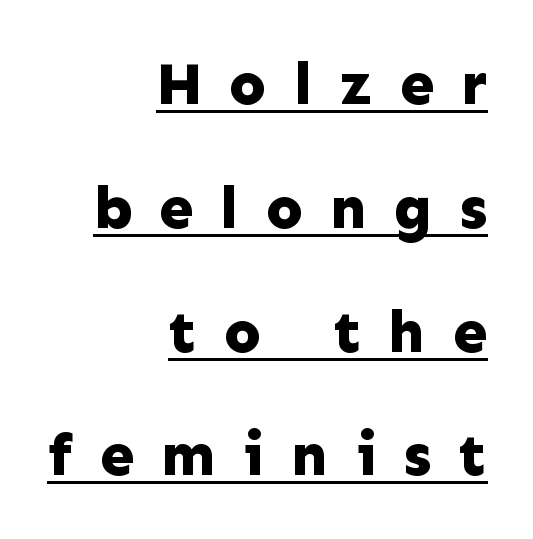
Q: Is the text bold? A: Yes.
Q: Is the text italic (slanted)? A: No, it is upright.
Q: Is the typeface a serif or a sans-serif typeface? A: Sans-serif.
Q: Is the text underlined? A: Yes.
Q: How is the paragraph aligned? A: Right-aligned.
Q: Is the spacing between letters normal or unusually wide? A: Unusually wide.
Q: Is the spacing between lines tight, normal or loose? A: Loose.
Q: Width (condensed, normal, or wide)? A: Normal.
Q: Stroke contrast? A: Low.
Q: x-height? A: Medium.
Q: Monospaced? A: No.
